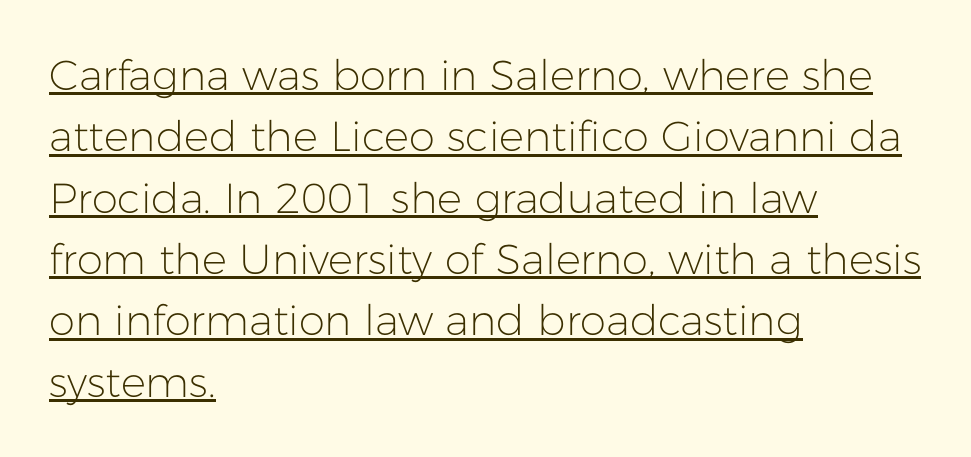
The image shows 42 px light sans-serif type, upright; set left-aligned, normal line spacing (1.46x), normal letter spacing, underlined; low stroke contrast and a medium x-height.
